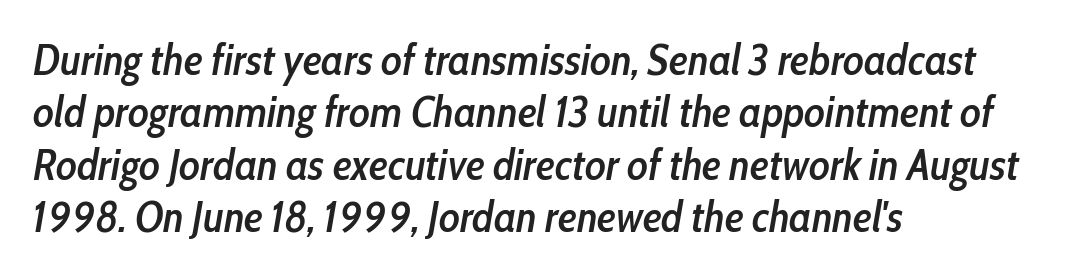
The image shows 43 px semibold, condensed type, italic (leaning right); set left-aligned, line spacing 1.22x, normal letter spacing, not underlined; low stroke contrast and a medium x-height.
